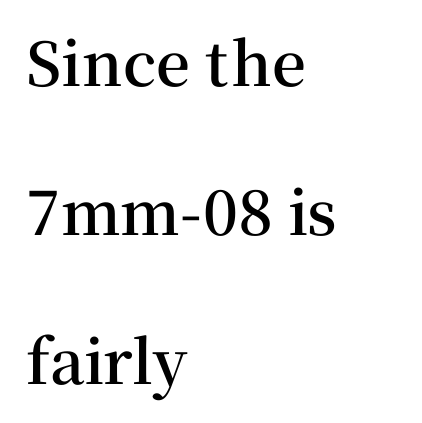
Q: Is the text bold? A: Semi-bold.
Q: Is the text italic (slanted)? A: No, it is upright.
Q: Is the typeface a serif or a sans-serif typeface? A: Serif.
Q: Is the text underlined? A: No.
Q: How is the paragraph aligned? A: Left-aligned.
Q: Is the spacing between letters normal or unusually wide? A: Normal.
Q: Is the spacing between lines tight, normal or loose? A: Loose.
Q: Width (condensed, normal, or wide)? A: Normal.
Q: Stroke contrast? A: Medium.
Q: x-height? A: Medium.
Q: Monospaced? A: No.
